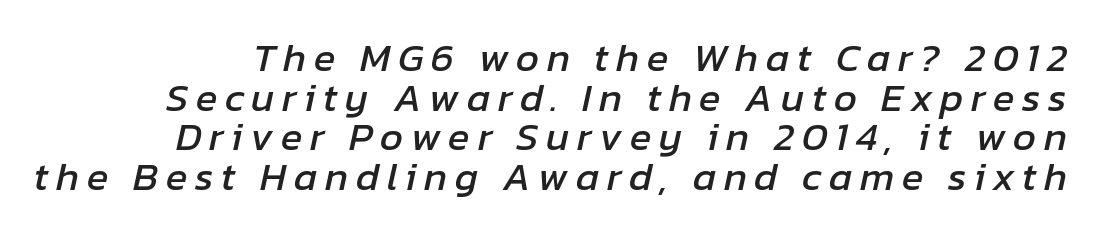
A typesetter would call this leading minimal, almost set solid. The rendering applies a slant to the glyphs. Do the characters align in a grid? No, the font is proportional. Bare-footed words on every line.
